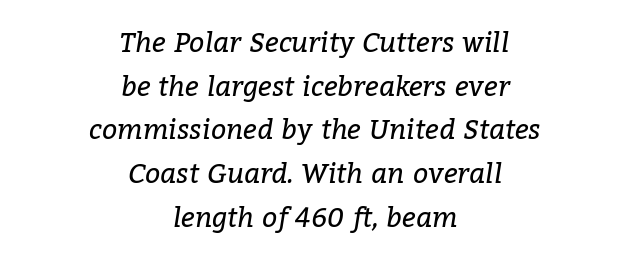
{"italic": "yes", "lean": "right", "slant_degrees": 9, "bold": "no", "underline": "no", "align": "center", "line_spacing": "normal", "line_spacing_ratio": 1.62, "letter_spacing": "normal", "letter_spacing_em": 0.0, "glyph_px": 27}
